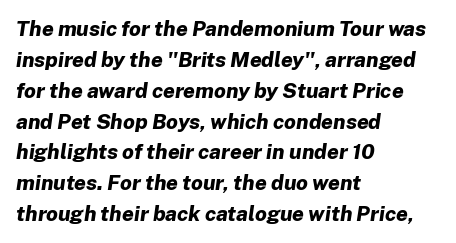
{"italic": "yes", "lean": "right", "slant_degrees": 8, "bold": "yes", "underline": "no", "align": "left", "line_spacing": "normal", "line_spacing_ratio": 1.47, "letter_spacing": "normal", "letter_spacing_em": 0.0, "glyph_px": 21}
